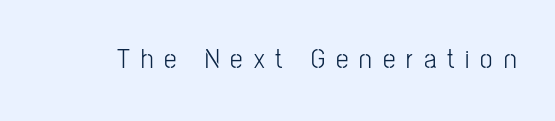
{"serif": "no", "italic": "no", "bold": "no", "weight": "light", "width": "condensed", "stroke_contrast": "low", "x_height": "medium", "monospaced": "no", "underline": "no", "letter_spacing": "wide", "letter_spacing_em": 0.39, "glyph_px": 28}
